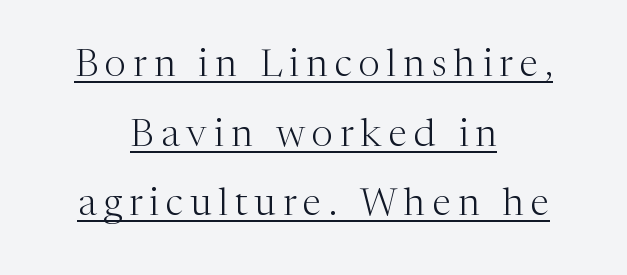
{"serif": "yes", "italic": "no", "bold": "no", "weight": "light", "width": "normal", "stroke_contrast": "medium", "x_height": "medium", "monospaced": "no", "underline": "yes", "align": "center", "line_spacing_ratio": 1.83, "glyph_px": 38}
